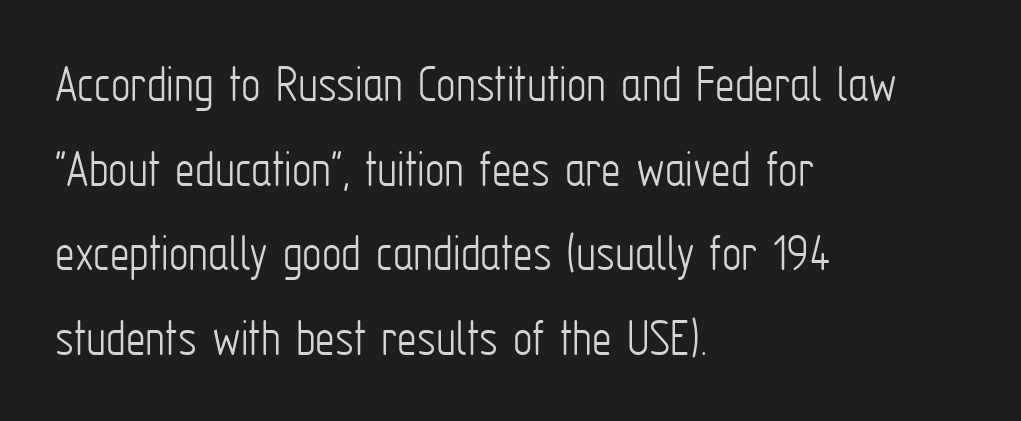
{"serif": "no", "italic": "no", "bold": "no", "weight": "light", "width": "condensed", "stroke_contrast": "low", "x_height": "medium", "monospaced": "no", "underline": "no", "align": "left", "line_spacing": "normal", "line_spacing_ratio": 1.54, "letter_spacing": "normal", "letter_spacing_em": 0.0, "glyph_px": 55}
